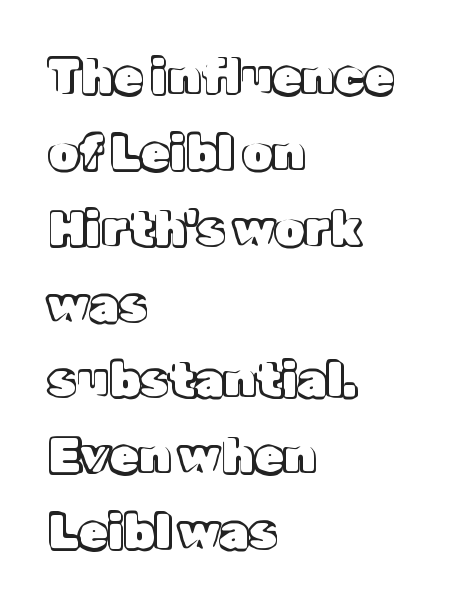
The paragraph has a hard left edge and a soft right edge. Each letter keeps its own natural width here, so spacing adapts to shape. Does the lettering tilt? It doesn't — this is upright. Reading down the column, the eye jumps a familiar distance to each next line. Inter-character spacing is left at the font's built-in metrics. Glance below the letters and you will spot only blank space.
